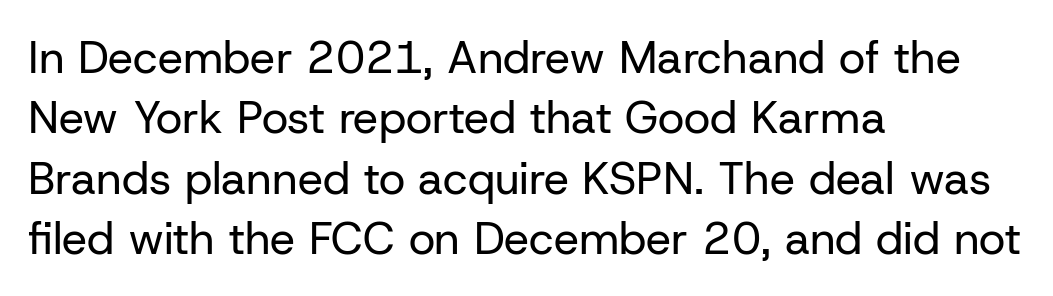
{"serif": "no", "italic": "no", "bold": "no", "weight": "regular", "width": "normal", "stroke_contrast": "low", "x_height": "medium", "monospaced": "no", "underline": "no", "align": "left", "line_spacing": "normal", "line_spacing_ratio": 1.34, "letter_spacing": "normal", "letter_spacing_em": 0.0, "glyph_px": 45}
